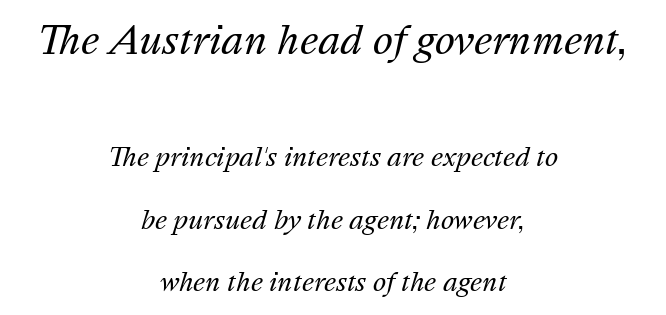
The image shows 38 px regular-weight type, italic (leaning right); set centered, loose line spacing (2.5x), normal letter spacing, not underlined; the first (top) block is 1.52x larger; medium stroke contrast and a medium x-height.
